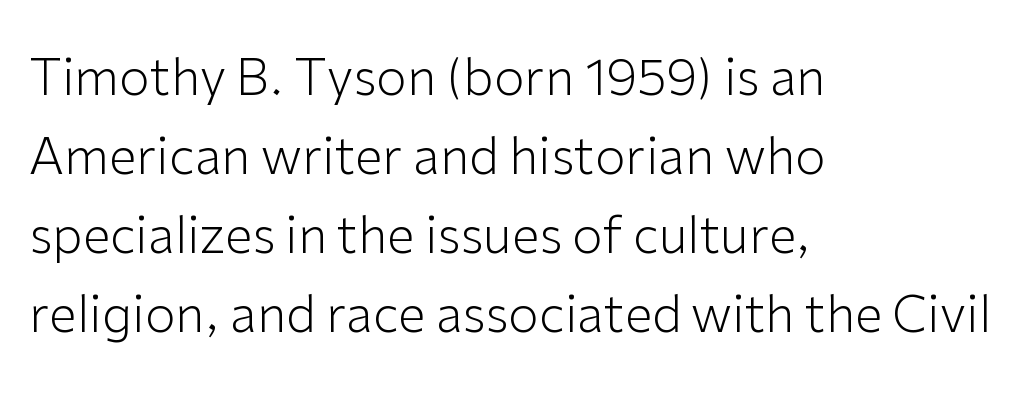
The area under the type is left untouched. This sample is left-justified, so line endings fall wherever the words run out. Caption: standard tracking, unaltered. Does the lettering tilt? It doesn't — this is upright. Each stroke keeps to a modest, everyday thickness or less.
